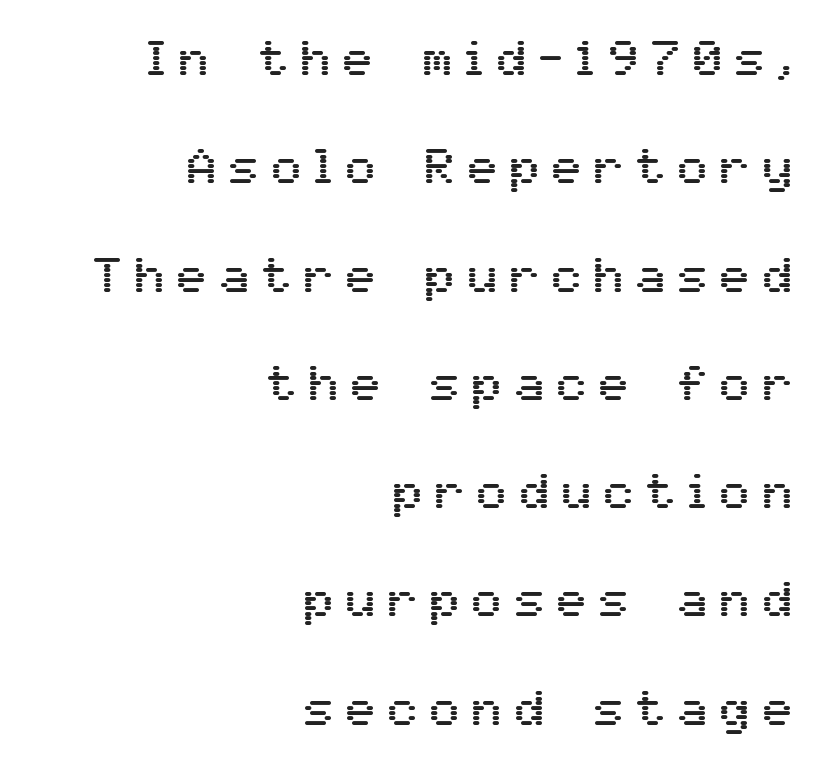
The image shows 49 px sans-serif type, upright; set right-aligned, loose line spacing (2.21x), unusually wide letter spacing (+0.26 em), not underlined; medium stroke contrast and a medium x-height.
